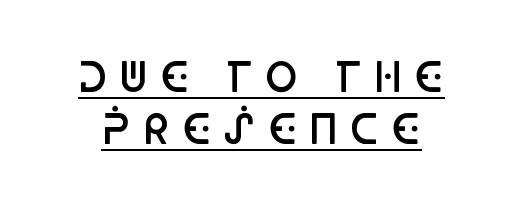
The image shows 40 px semibold, condensed sans-serif type, upright; set normal line spacing (1.3x), unusually wide letter spacing (+0.28 em), underlined; low stroke contrast and a large x-height.
